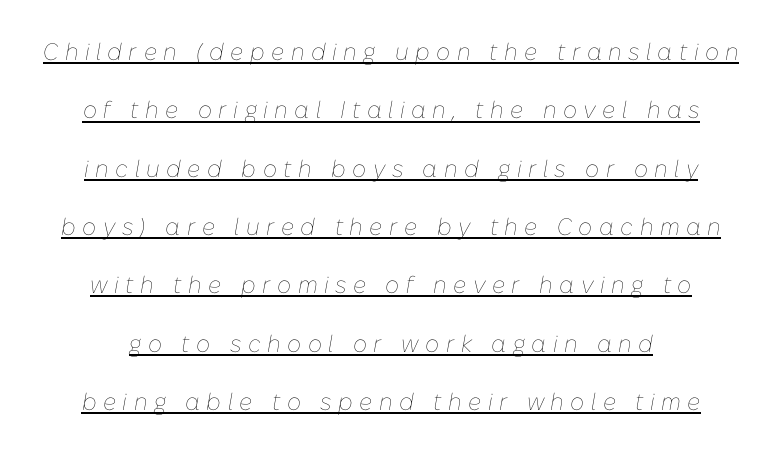
Q: Is the text bold? A: No.
Q: Is the text italic (slanted)? A: Yes, it leans right by about 10 degrees.
Q: Is the text underlined? A: Yes.
Q: Is the spacing between letters normal or unusually wide? A: Unusually wide.
Q: Is the spacing between lines tight, normal or loose? A: Loose.
